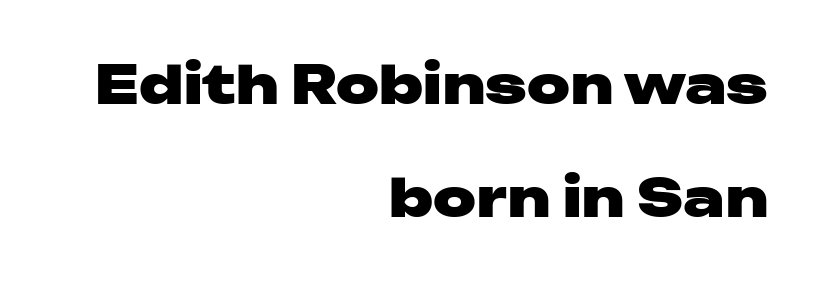
Its strokes are broad and dark, the hallmark of bold type. A roman cut, with each character standing at attention. Quick note: interline space is abundant. Underline: absent.
